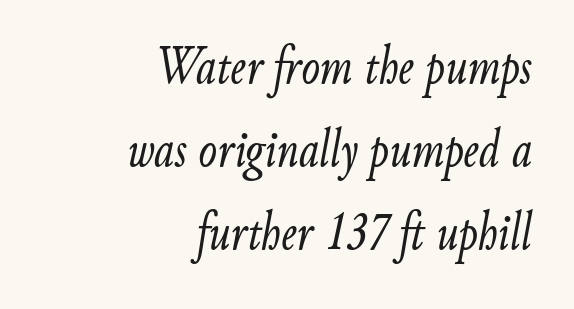
The image shows 55 px light, condensed type, italic (leaning right); set right-aligned, normal line spacing (1.51x), normal letter spacing, not underlined; low stroke contrast and a small x-height.
